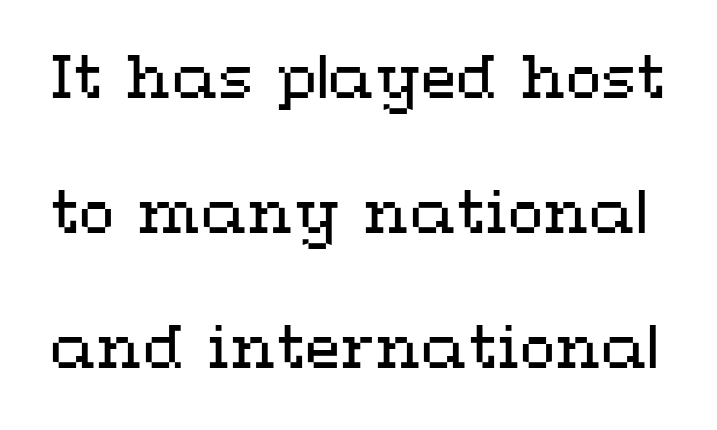
Default kerning and tracking; the words read as compact shapes. Clear beneath every line of the passage. This sample has the flowing, uneven cadence of proportional lettering. Every stem runs plumb, perpendicular to the baseline. One glance says open: line gaps are wider than usual.
